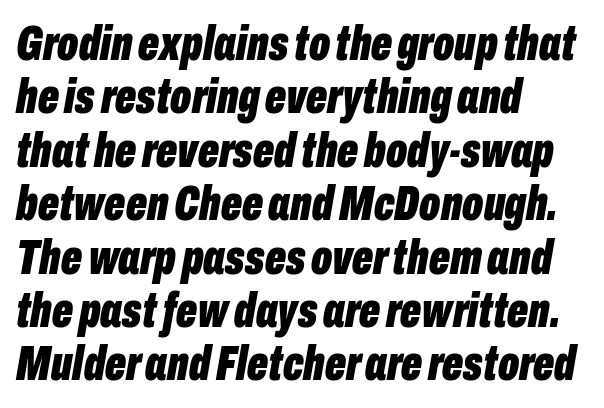
{"italic": "yes", "lean": "right", "slant_degrees": 10, "bold": "yes", "weight": "bold", "width": "condensed", "stroke_contrast": "low", "x_height": "medium", "monospaced": "no", "underline": "no", "align": "left", "line_spacing": "tight", "line_spacing_ratio": 1.09, "letter_spacing": "normal", "letter_spacing_em": 0.0, "glyph_px": 49}
